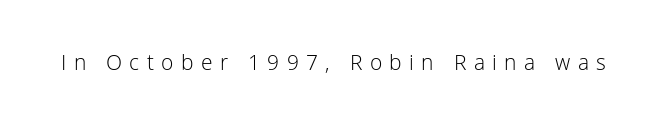
The image shows 21 px text type, upright; set unusually wide letter spacing (+0.35 em), not underlined.
